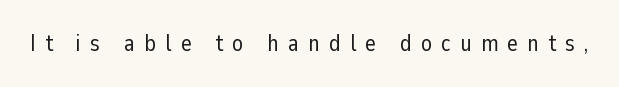
How are the letters spaced? Widely, with obvious added tracking. Beneath every word, the page is bare. It's the straight-up-and-down kind of type. Is the stroke heavy? The answer is a plain regular-or-lighter.
